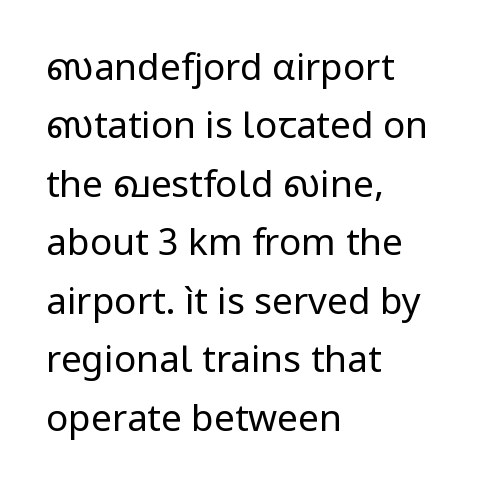
The image shows 37 px regular-weight sans-serif type, upright; set left-aligned, normal line spacing (1.58x), normal letter spacing, not underlined; low stroke contrast and a medium x-height.
